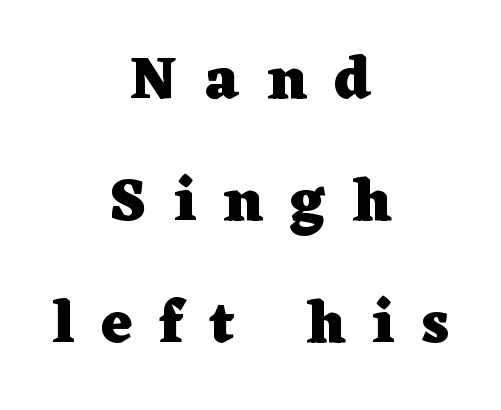
{"serif": "yes", "italic": "no", "bold": "yes", "weight": "heavy", "width": "wide", "stroke_contrast": "low", "x_height": "medium", "monospaced": "no", "underline": "no", "align": "center", "line_spacing": "loose", "line_spacing_ratio": 2.03, "letter_spacing": "wide", "letter_spacing_em": 0.45, "glyph_px": 60}
